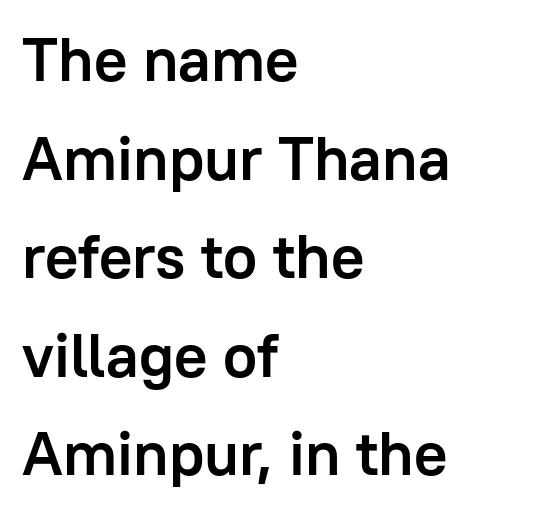
The image shows 62 px semibold sans-serif type, upright; set left-aligned, normal line spacing (1.59x), normal letter spacing, not underlined; low stroke contrast and a medium x-height.
